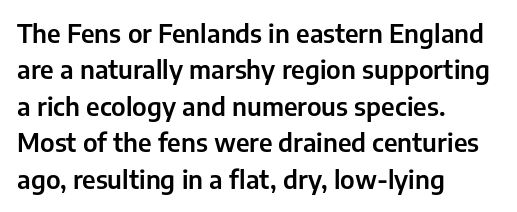
Q: Is the text italic (slanted)? A: No, it is upright.
Q: Is the text underlined? A: No.
Q: How is the paragraph aligned? A: Left-aligned.
Q: Is the spacing between letters normal or unusually wide? A: Normal.
Q: Is the spacing between lines tight, normal or loose? A: Normal.
